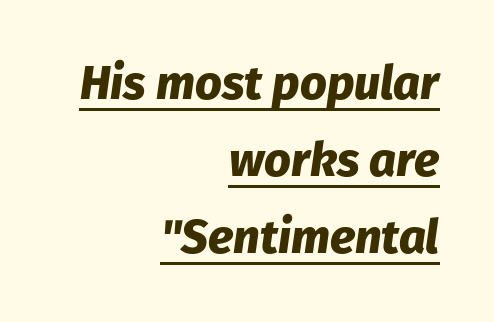
Q: Is the text bold? A: Yes.
Q: Is the text italic (slanted)? A: Yes, it leans right by about 8 degrees.
Q: Is the text underlined? A: Yes.
Q: How is the paragraph aligned? A: Right-aligned.
Q: Is the spacing between letters normal or unusually wide? A: Normal.
Q: Is the spacing between lines tight, normal or loose? A: Normal.
Q: Width (condensed, normal, or wide)? A: Normal.
Q: Stroke contrast? A: Low.
Q: x-height? A: Medium.
Q: Monospaced? A: No.
